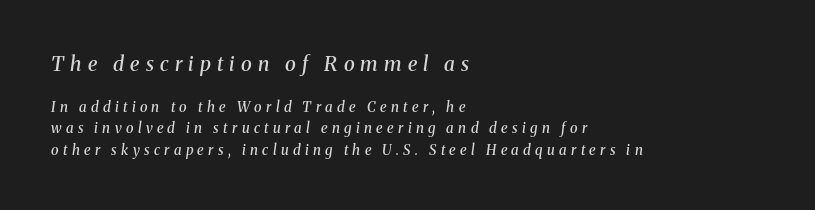
The image shows 20 px text type, italic (leaning right); set left-aligned, normal line spacing (1.54x), unusually wide letter spacing (+0.31 em), not underlined; the first (top) block is 1.43x larger.
